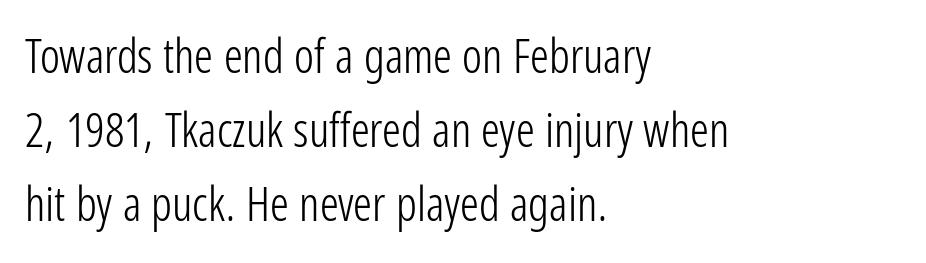
{"serif": "no", "italic": "no", "bold": "no", "weight": "light", "width": "condensed", "stroke_contrast": "low", "x_height": "medium", "monospaced": "no", "underline": "no", "align": "left", "line_spacing": "normal", "line_spacing_ratio": 1.57, "letter_spacing": "normal", "letter_spacing_em": 0.0, "glyph_px": 47}
